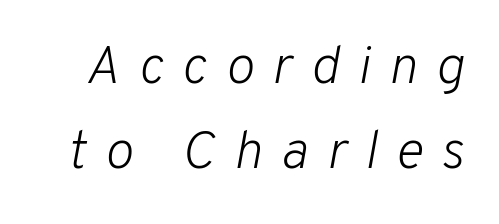
The image shows 54 px light type, italic (leaning right); set normal line spacing (1.57x), unusually wide letter spacing (+0.34 em), not underlined; low stroke contrast and a medium x-height.
